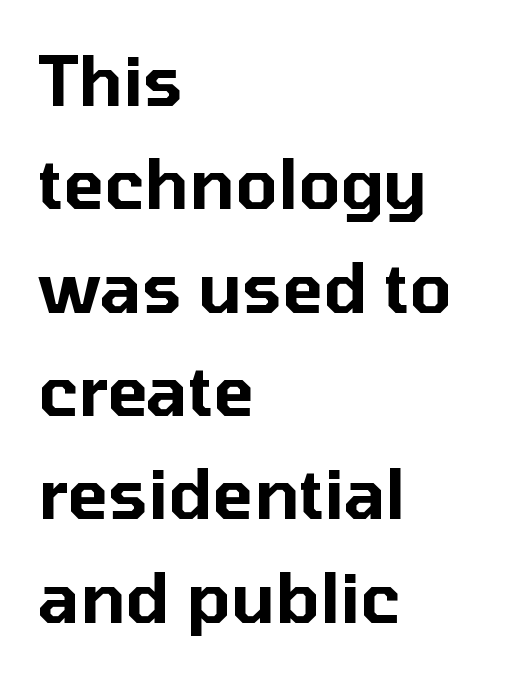
The image shows 68 px sans-serif type, upright; set left-aligned, normal line spacing (1.52x), normal letter spacing, not underlined; low stroke contrast and a medium x-height.
